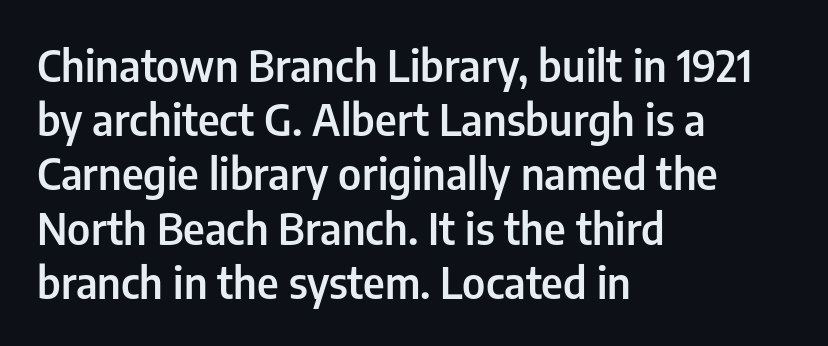
Q: Is the text bold? A: Semi-bold.
Q: Is the text italic (slanted)? A: No, it is upright.
Q: Is the typeface a serif or a sans-serif typeface? A: Sans-serif.
Q: Is the text underlined? A: No.
Q: How is the paragraph aligned? A: Left-aligned.
Q: Is the spacing between letters normal or unusually wide? A: Normal.
Q: Is the spacing between lines tight, normal or loose? A: Normal.
Q: Width (condensed, normal, or wide)? A: Condensed.
Q: Stroke contrast? A: Low.
Q: x-height? A: Medium.
Q: Monospaced? A: No.
